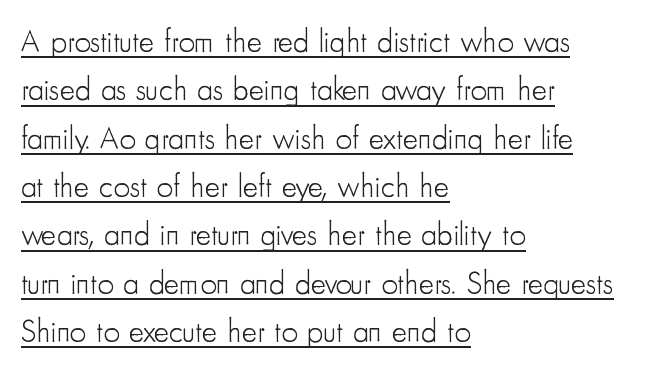
Q: Is the text bold? A: No.
Q: Is the text italic (slanted)? A: No, it is upright.
Q: Is the typeface a serif or a sans-serif typeface? A: Sans-serif.
Q: Is the text underlined? A: Yes.
Q: How is the paragraph aligned? A: Left-aligned.
Q: Is the spacing between letters normal or unusually wide? A: Normal.
Q: Is the spacing between lines tight, normal or loose? A: Normal.
Q: Width (condensed, normal, or wide)? A: Condensed.
Q: Stroke contrast? A: Low.
Q: x-height? A: Small.
Q: Monospaced? A: No.
